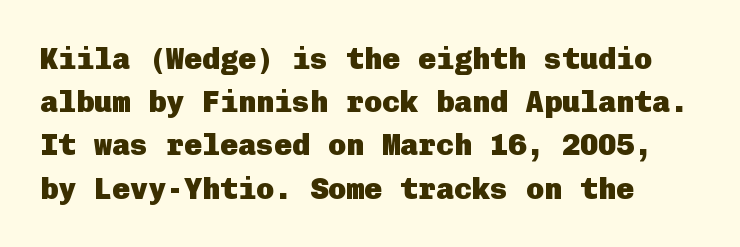
Q: Is the text bold? A: Yes.
Q: Is the text italic (slanted)? A: No, it is upright.
Q: Is the typeface a serif or a sans-serif typeface? A: Sans-serif.
Q: Is the text underlined? A: No.
Q: Is the spacing between letters normal or unusually wide? A: Normal.
Q: Is the spacing between lines tight, normal or loose? A: Normal.
Q: Width (condensed, normal, or wide)? A: Normal.
Q: Stroke contrast? A: Low.
Q: x-height? A: Medium.
